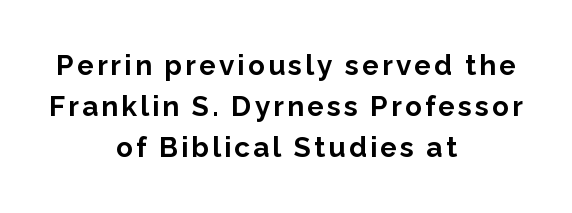
The image shows 28 px bold sans-serif type, upright; set centered, normal line spacing (1.47x), not underlined; low stroke contrast and a medium x-height.
